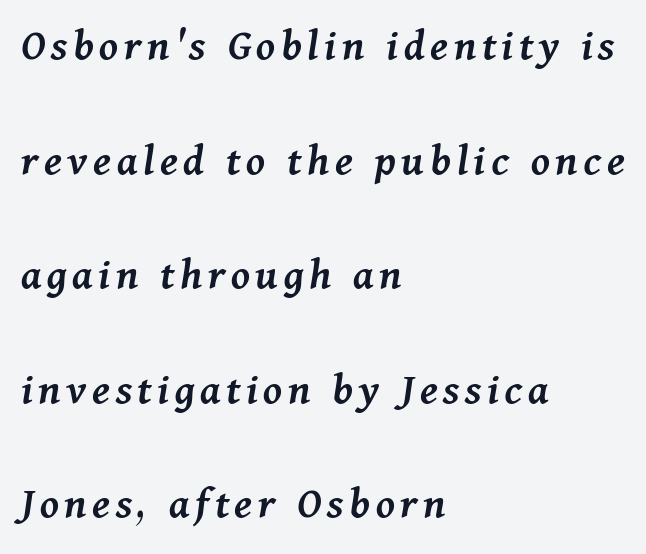
Q: Is the text bold? A: Semi-bold.
Q: Is the text italic (slanted)? A: Yes, it leans right by about 11 degrees.
Q: Is the text underlined? A: No.
Q: How is the paragraph aligned? A: Left-aligned.
Q: Is the spacing between lines tight, normal or loose? A: Loose.
Q: Width (condensed, normal, or wide)? A: Normal.
Q: Stroke contrast? A: Medium.
Q: x-height? A: Medium.
Q: Monospaced? A: No.
